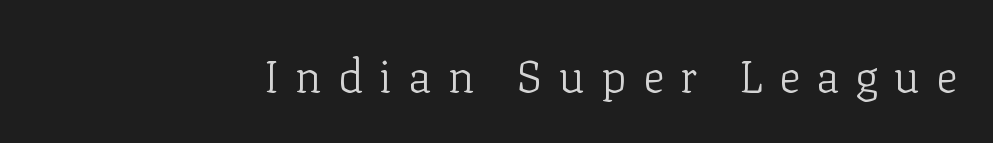
Q: Is the text bold? A: No.
Q: Is the text italic (slanted)? A: No, it is upright.
Q: Is the typeface a serif or a sans-serif typeface? A: Serif.
Q: Is the text underlined? A: No.
Q: Is the spacing between letters normal or unusually wide? A: Unusually wide.
Q: Width (condensed, normal, or wide)? A: Normal.
Q: Stroke contrast? A: Low.
Q: x-height? A: Medium.
Q: Monospaced? A: No.
